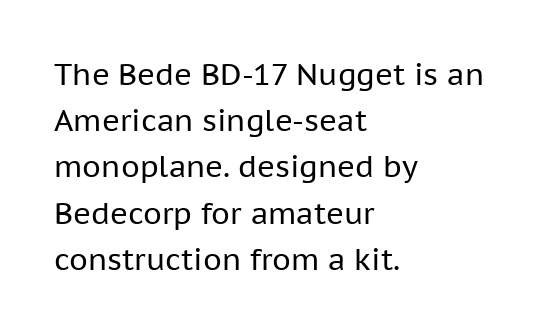
{"serif": "no", "italic": "no", "bold": "no", "weight": "regular", "width": "normal", "stroke_contrast": "low", "x_height": "medium", "monospaced": "no", "underline": "no", "align": "left", "line_spacing": "normal", "line_spacing_ratio": 1.54, "letter_spacing": "normal", "letter_spacing_em": 0.0, "glyph_px": 30}
